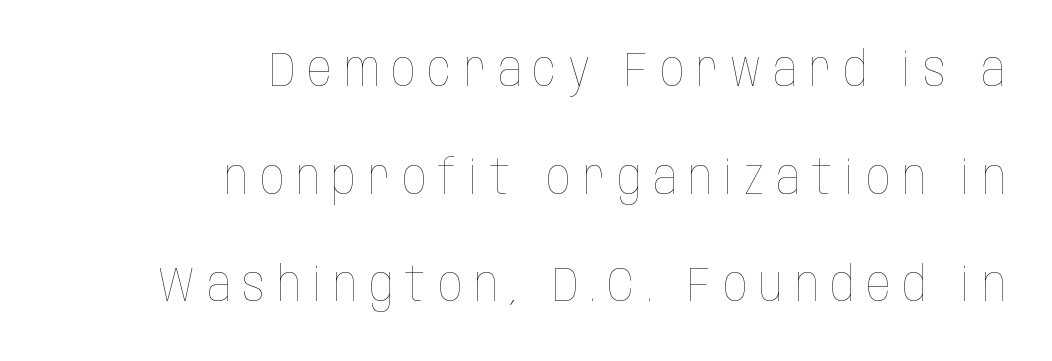
Q: Is the text bold? A: No.
Q: Is the text italic (slanted)? A: No, it is upright.
Q: Is the text underlined? A: No.
Q: How is the paragraph aligned? A: Right-aligned.
Q: Is the spacing between letters normal or unusually wide? A: Unusually wide.
Q: Is the spacing between lines tight, normal or loose? A: Loose.
Q: Width (condensed, normal, or wide)? A: Condensed.
Q: Stroke contrast? A: Low.
Q: x-height? A: Large.
Q: Monospaced? A: No.
